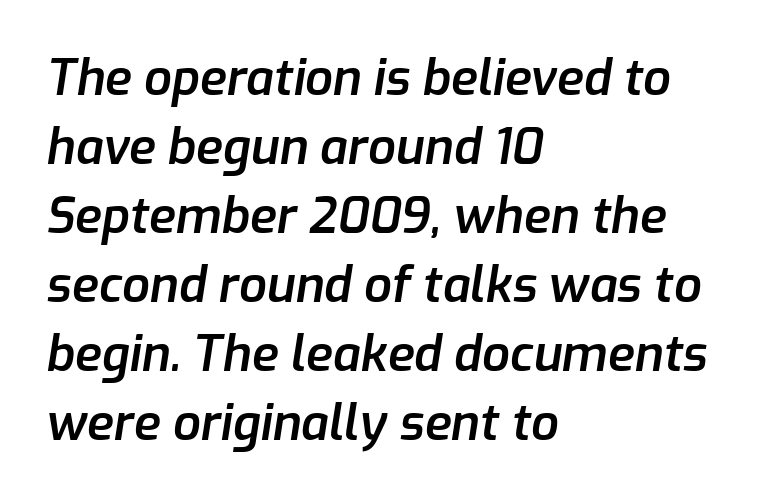
These lines are set flush left with a ragged right edge. A typesetter would call this proportional, since set widths differ per character. Honestly, there is no underline to notice here at all. Set as a demibold, roughly 600 on the weight scale. Short note: letters normally spaced. Italic? Definitely — the glyphs are oblique.
